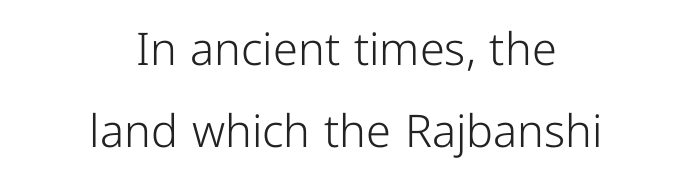
Q: Is the text bold? A: No.
Q: Is the text italic (slanted)? A: No, it is upright.
Q: Is the typeface a serif or a sans-serif typeface? A: Sans-serif.
Q: Is the text underlined? A: No.
Q: How is the paragraph aligned? A: Centered.
Q: Is the spacing between letters normal or unusually wide? A: Normal.
Q: Width (condensed, normal, or wide)? A: Normal.
Q: Stroke contrast? A: Low.
Q: x-height? A: Medium.
Q: Monospaced? A: No.
